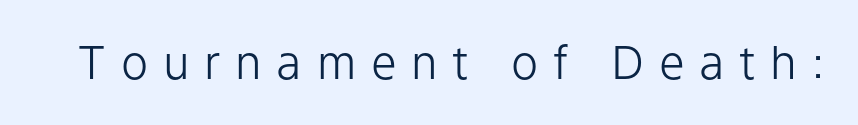
The text was rendered using a sans face with plain stroke endings. The lettering holds an erect, upright posture throughout. Plain, unruled lines of type. The font is comparable to plain body text, perhaps lighter. Look at the tracking — it's clearly loosened, letters drifting apart.
